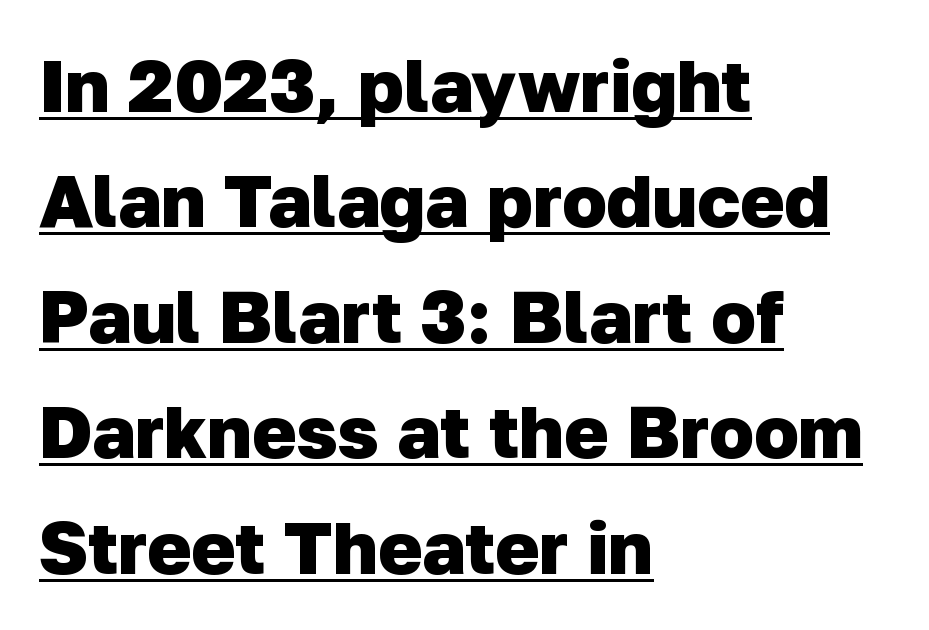
{"serif": "no", "bold": "yes", "weight": "heavy", "width": "normal", "stroke_contrast": "low", "x_height": "medium", "monospaced": "no", "underline": "yes", "align": "left", "line_spacing": "normal", "line_spacing_ratio": 1.56, "letter_spacing": "normal", "letter_spacing_em": 0.0, "glyph_px": 74}
